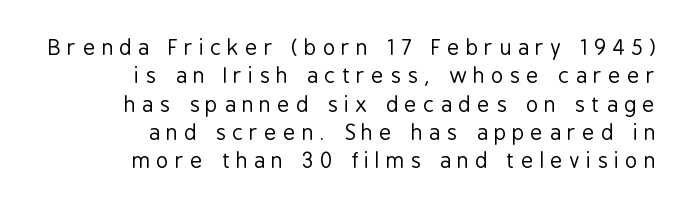
Line ends are locked; line starts wander. The letters look calm and open, with moderate or lighter stems. Is there any slant? The stems are plumb. Spacing between characters has been opened up far beyond the box default. Check under the words: just untouched page. The space between consecutive lines is moderate.
